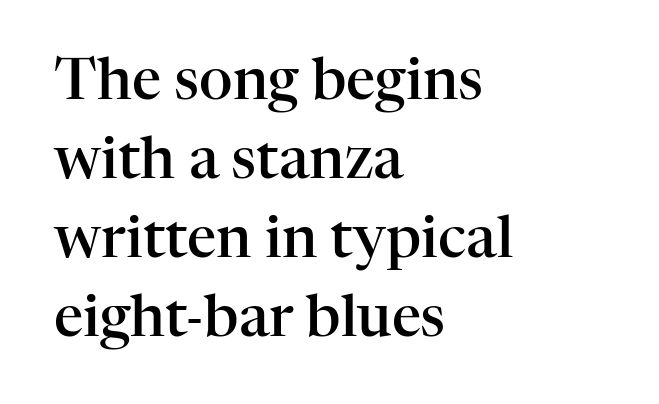
{"serif": "yes", "italic": "no", "bold": "semi", "weight": "semibold", "width": "normal", "stroke_contrast": "high", "x_height": "medium", "monospaced": "no", "underline": "no", "align": "left", "line_spacing": "normal", "line_spacing_ratio": 1.36, "letter_spacing": "normal", "letter_spacing_em": 0.0, "glyph_px": 58}
